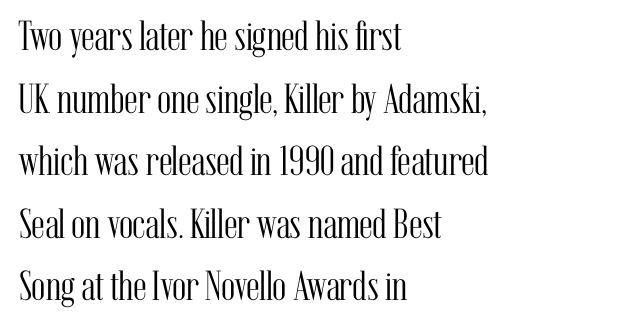
The image shows 42 px light, condensed serif type, upright; set left-aligned, normal line spacing (1.49x), normal letter spacing, not underlined; medium stroke contrast and a medium x-height.
